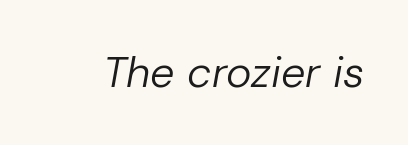
Q: Is the text bold? A: No.
Q: Is the text italic (slanted)? A: Yes, it leans right by about 10 degrees.
Q: Is the text underlined? A: No.
Q: Is the spacing between letters normal or unusually wide? A: Normal.
Q: Width (condensed, normal, or wide)? A: Normal.
Q: Stroke contrast? A: Low.
Q: x-height? A: Medium.
Q: Monospaced? A: No.
